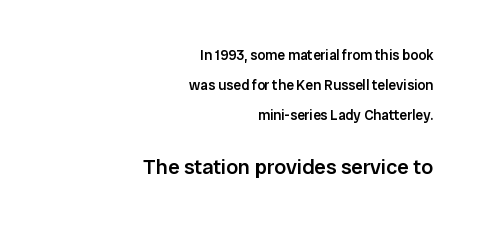
The image shows 21 px text type, upright; set right-aligned, loose line spacing (2.15x), normal letter spacing, not underlined; the second (bottom) block is 1.5x larger.
